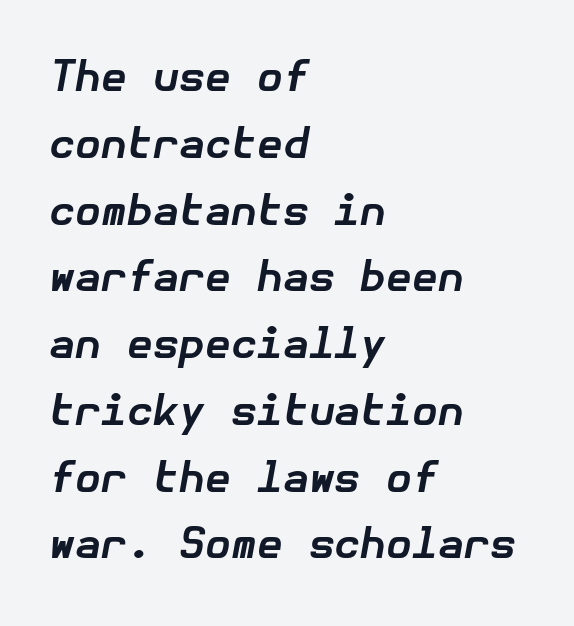
{"italic": "yes", "lean": "right", "slant_degrees": 10, "bold": "yes", "weight": "bold", "width": "normal", "stroke_contrast": "low", "x_height": "medium", "underline": "no", "align": "left", "line_spacing": "normal", "line_spacing_ratio": 1.59, "letter_spacing": "normal", "letter_spacing_em": 0.0, "glyph_px": 42}
